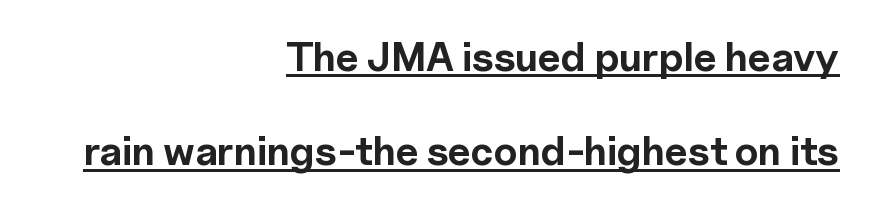
{"serif": "no", "italic": "no", "bold": "yes", "weight": "bold", "width": "normal", "x_height": "medium", "monospaced": "no", "underline": "yes", "align": "right", "line_spacing": "loose", "line_spacing_ratio": 2.36, "letter_spacing": "normal", "letter_spacing_em": 0.0, "glyph_px": 40}
